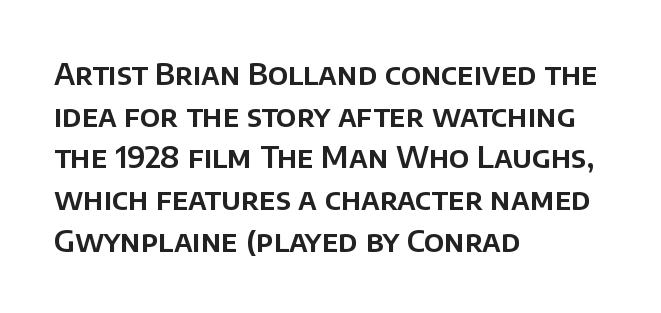
{"serif": "no", "italic": "no", "width": "normal", "stroke_contrast": "low", "x_height": "large", "monospaced": "no", "underline": "no", "align": "left", "line_spacing": "normal", "line_spacing_ratio": 1.39, "letter_spacing": "normal", "letter_spacing_em": 0.0, "glyph_px": 30}
